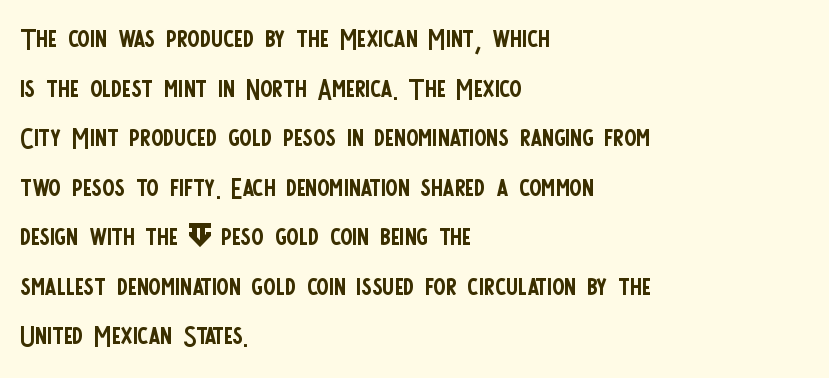
{"serif": "no", "italic": "no", "bold": "no", "weight": "regular", "width": "condensed", "stroke_contrast": "low", "x_height": "large", "monospaced": "no", "underline": "no", "align": "left", "line_spacing": "normal", "line_spacing_ratio": 1.34, "letter_spacing": "normal", "letter_spacing_em": 0.0, "glyph_px": 37}
